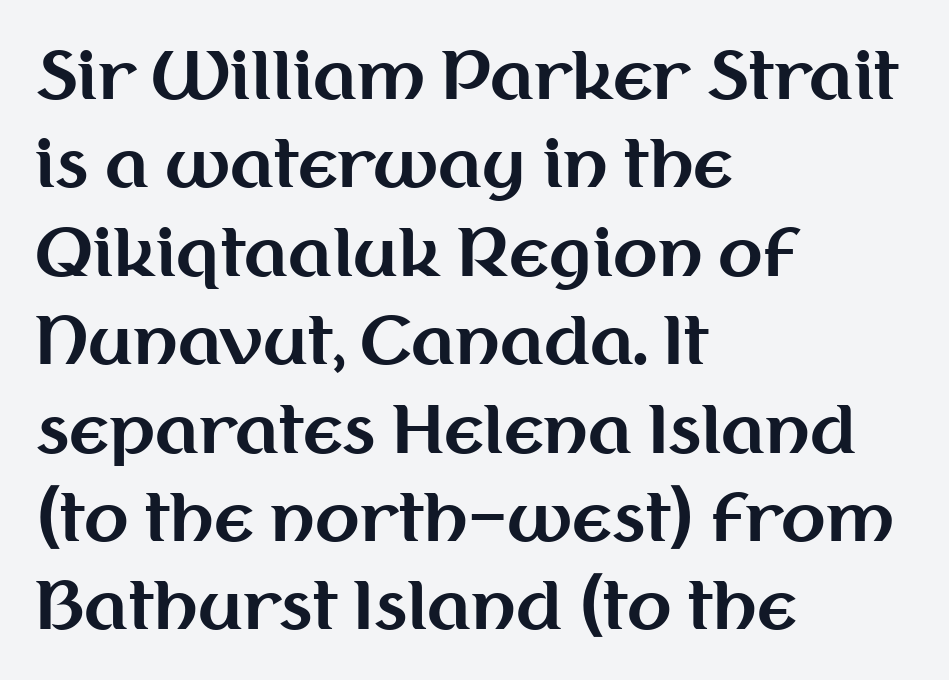
{"serif": "no", "italic": "no", "bold": "yes", "weight": "bold", "width": "normal", "stroke_contrast": "medium", "x_height": "medium", "monospaced": "no", "underline": "no", "align": "left", "line_spacing": "normal", "line_spacing_ratio": 1.36, "letter_spacing": "normal", "letter_spacing_em": 0.0, "glyph_px": 65}
